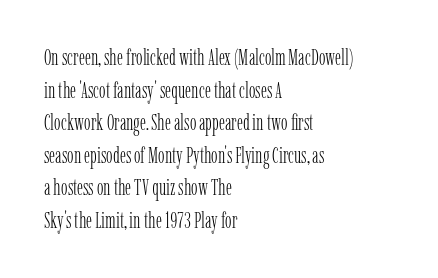
The image shows 22 px text type, upright; set left-aligned, normal line spacing (1.48x), normal letter spacing, not underlined.
